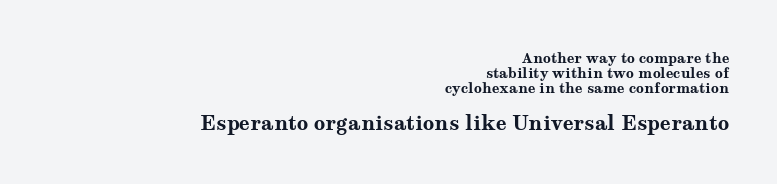
{"italic": "no", "bold": "yes", "underline": "no", "align": "right", "line_spacing": "tight", "line_spacing_ratio": 1.06, "letter_spacing": "normal", "letter_spacing_em": 0.0, "larger_block": "second", "size_ratio": 1.43, "glyph_px": 20}
